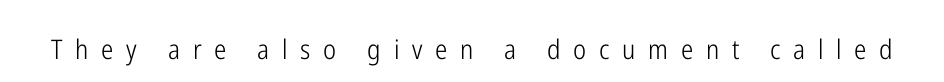
This rendering features lettering with no underline. Spacing between characters has been opened up far beyond the box default. A roman cut, with each character standing at attention. Weight: in the light-to-regular range.
